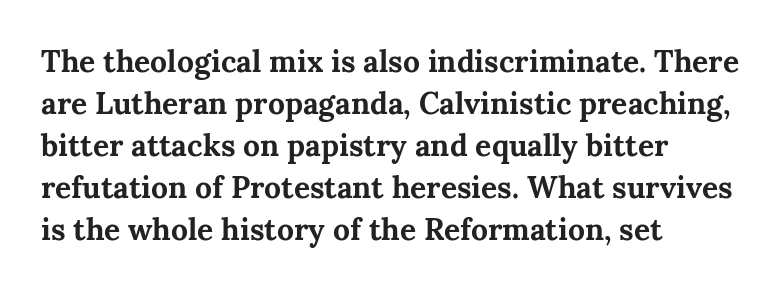
These lines are rendered in a variable-pitch font. Short and long lines alike share a common starting point at left. Spacing between characters is what you'd get straight out of the box. Ascenders rise straight up at ninety degrees.
